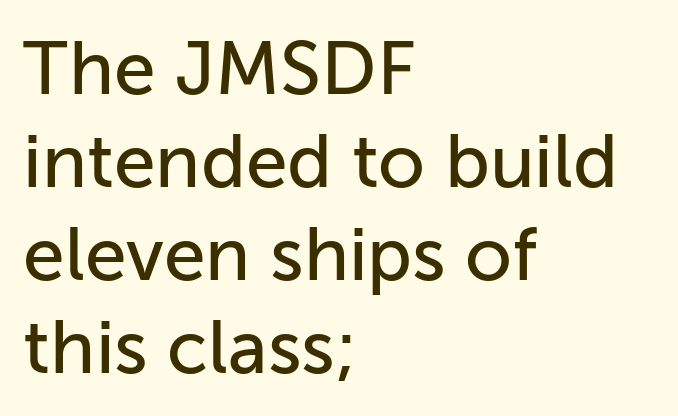
{"serif": "no", "italic": "no", "width": "normal", "stroke_contrast": "low", "x_height": "medium", "monospaced": "no", "underline": "no", "align": "left", "line_spacing_ratio": 1.24, "letter_spacing": "normal", "letter_spacing_em": 0.0, "glyph_px": 75}
